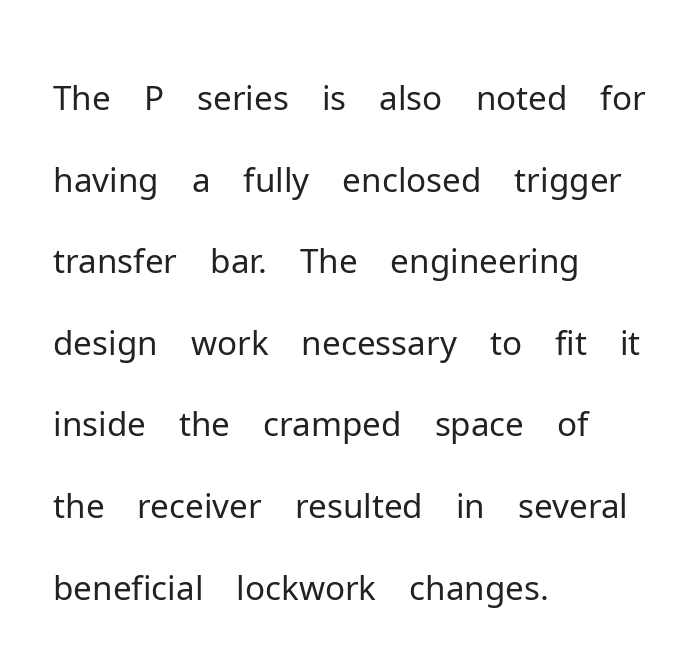
A classic flush-left, rag-right setting is used for this passage. Has an underline been added? It has not. Summary of weight: not heavy and not bold. The passage shown is typed in a proportional face where columns would drift.
